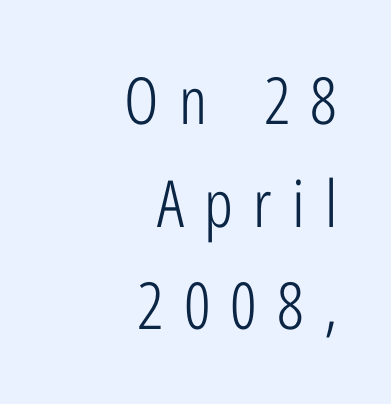
The image shows 65 px light, condensed sans-serif type, upright; set right-aligned, normal line spacing (1.58x), unusually wide letter spacing (+0.31 em), not underlined; low stroke contrast and a medium x-height.
